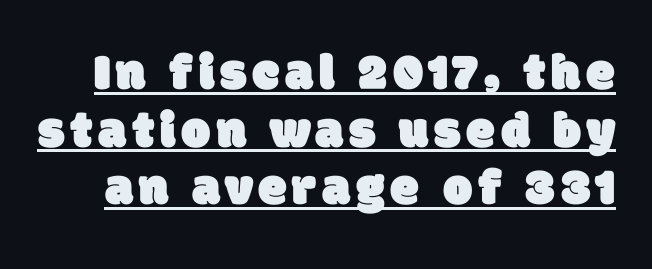
{"serif": "no", "width": "normal", "stroke_contrast": "low", "x_height": "large", "monospaced": "no", "underline": "yes", "line_spacing": "tight", "line_spacing_ratio": 1.11, "glyph_px": 52}
